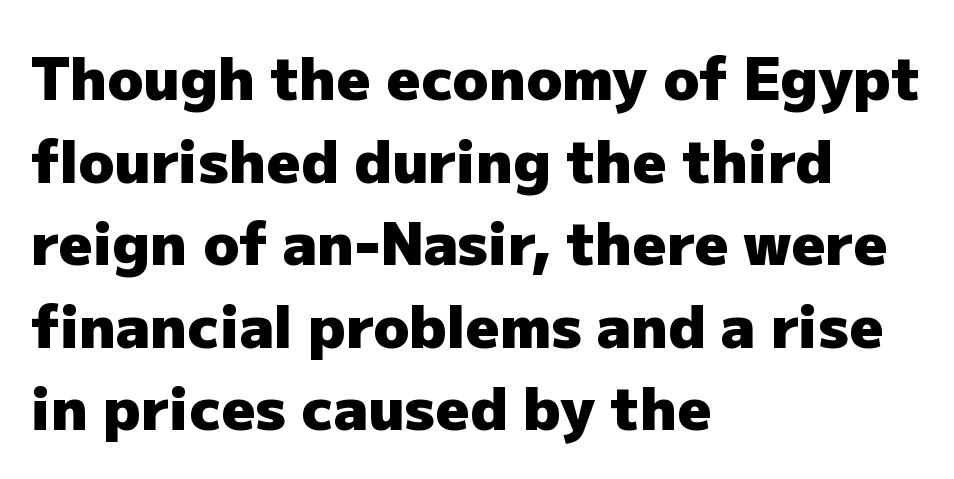
{"serif": "no", "italic": "no", "bold": "yes", "weight": "heavy", "width": "normal", "stroke_contrast": "low", "x_height": "medium", "monospaced": "no", "underline": "no", "align": "left", "line_spacing": "normal", "line_spacing_ratio": 1.4, "letter_spacing": "normal", "letter_spacing_em": 0.0, "glyph_px": 59}
